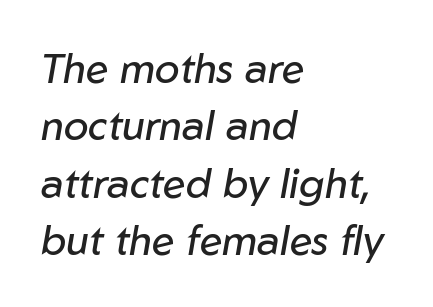
{"italic": "yes", "lean": "right", "slant_degrees": 10, "bold": "no", "weight": "regular", "width": "normal", "stroke_contrast": "low", "x_height": "medium", "monospaced": "no", "underline": "no", "align": "left", "line_spacing": "normal", "line_spacing_ratio": 1.4, "letter_spacing": "normal", "letter_spacing_em": 0.0, "glyph_px": 41}
